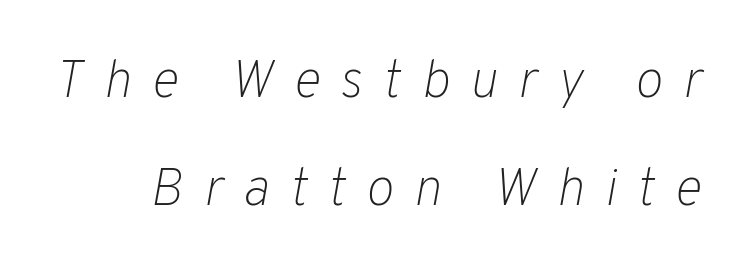
Q: Is the text bold? A: No.
Q: Is the text italic (slanted)? A: Yes, it leans right by about 10 degrees.
Q: Is the text underlined? A: No.
Q: Is the spacing between letters normal or unusually wide? A: Unusually wide.
Q: Is the spacing between lines tight, normal or loose? A: Loose.
Q: Width (condensed, normal, or wide)? A: Normal.
Q: Stroke contrast? A: Low.
Q: x-height? A: Medium.
Q: Monospaced? A: No.
